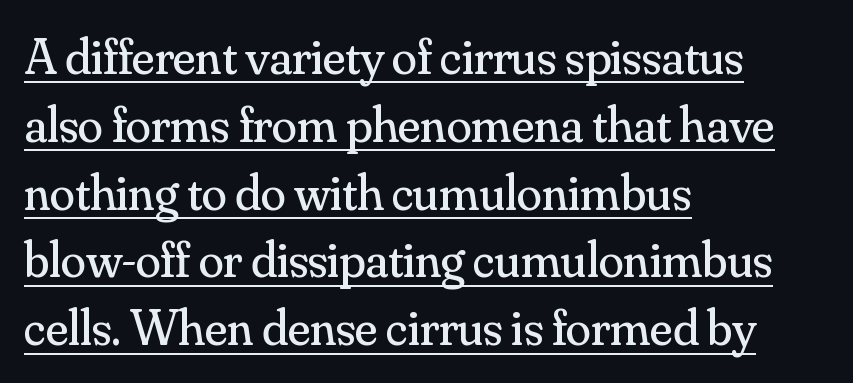
{"serif": "yes", "italic": "no", "bold": "no", "weight": "regular", "width": "normal", "stroke_contrast": "medium", "x_height": "small", "monospaced": "no", "underline": "yes", "align": "left", "line_spacing": "normal", "line_spacing_ratio": 1.33, "letter_spacing": "normal", "letter_spacing_em": 0.0, "glyph_px": 51}
